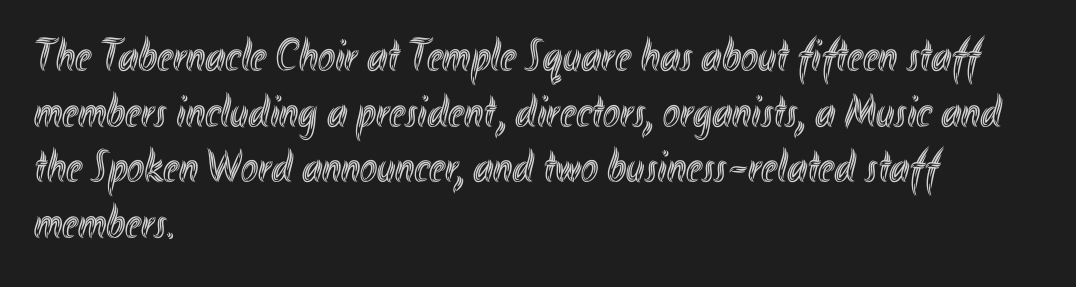
The gaps between neighbouring characters are ordinary and unremarkable. Character widths vary here, with narrow letters taking less room than wide ones. Plain, unruled lines of type.
